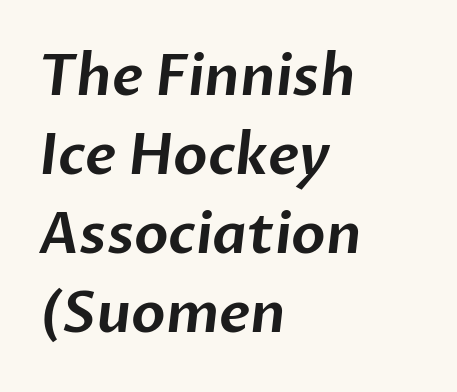
{"serif": "no", "width": "normal", "stroke_contrast": "low", "x_height": "medium", "monospaced": "no", "underline": "no", "align": "left", "line_spacing": "normal", "line_spacing_ratio": 1.41, "letter_spacing": "normal", "letter_spacing_em": 0.0, "glyph_px": 56}
